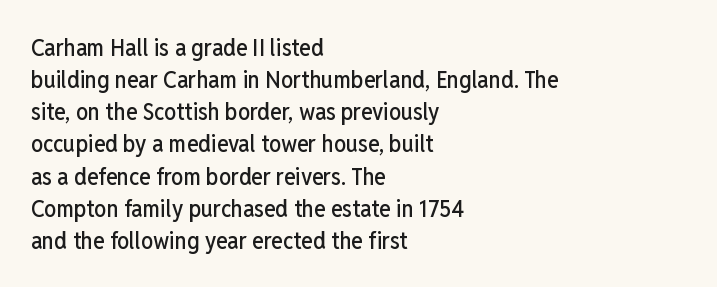
Just letters on the line, the space beneath them empty. Honestly, the row spacing looks completely unremarkable. No italicization has been applied; the sample stays upright. Teacher's note: observe the even left margin — that is flush-left alignment. Glyph-to-glyph distance matches everyday printed text.
